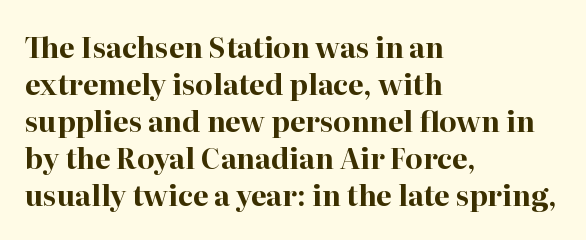
{"serif": "yes", "italic": "no", "bold": "yes", "weight": "bold", "width": "normal", "stroke_contrast": "high", "x_height": "medium", "monospaced": "no", "underline": "no", "align": "left", "line_spacing": "normal", "line_spacing_ratio": 1.32, "letter_spacing": "normal", "letter_spacing_em": 0.0, "glyph_px": 28}
